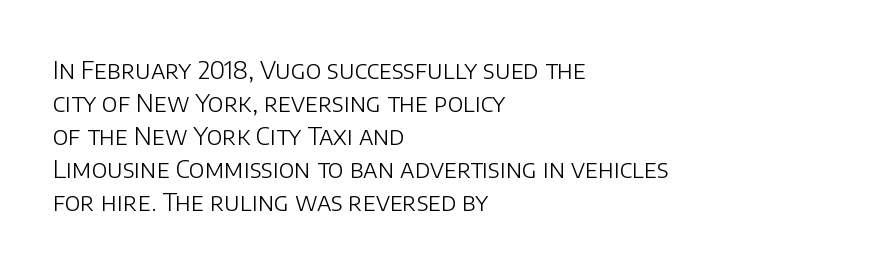
The setting favours the left margin, as ordinary paragraphs usually do. The letters stand upright; this is a roman face. Does the leading feel generous? No, just average. The passage shown has conventional tracking throughout. Each stroke keeps to a modest, everyday thickness or less.
